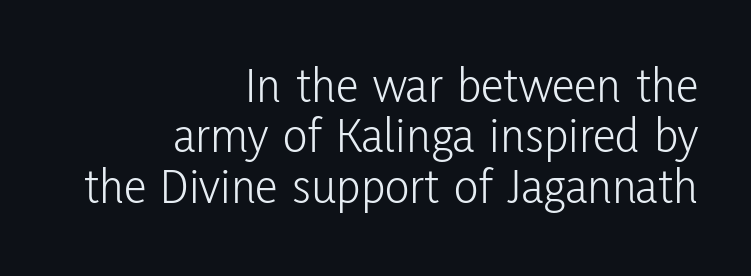
Q: Is the text bold? A: No.
Q: Is the text italic (slanted)? A: No, it is upright.
Q: Is the typeface a serif or a sans-serif typeface? A: Sans-serif.
Q: Is the text underlined? A: No.
Q: How is the paragraph aligned? A: Right-aligned.
Q: Is the spacing between letters normal or unusually wide? A: Normal.
Q: Is the spacing between lines tight, normal or loose? A: Tight.
Q: Width (condensed, normal, or wide)? A: Condensed.
Q: Stroke contrast? A: Low.
Q: x-height? A: Medium.
Q: Monospaced? A: No.
